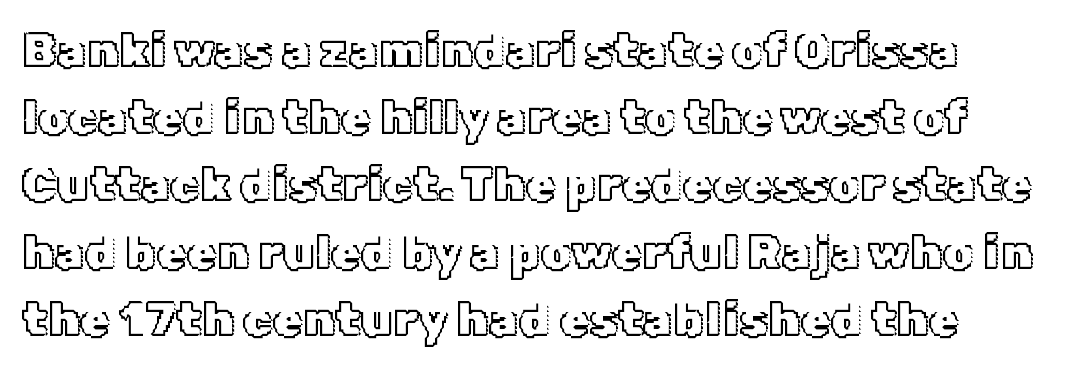
{"italic": "no", "width": "normal", "x_height": "medium", "monospaced": "no", "underline": "no", "line_spacing": "normal", "line_spacing_ratio": 1.4, "letter_spacing": "normal", "letter_spacing_em": 0.0, "glyph_px": 48}
